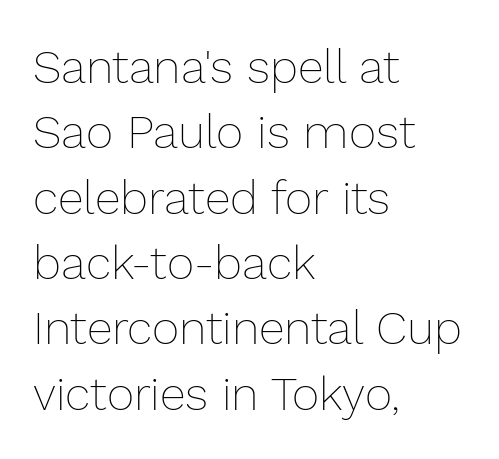
The paragraph shown leans on its left margin. The space directly below the letters is spotless. How are the letters spaced? Ordinarily, with no added tracking. The font is comparable to plain body text, perhaps lighter.
